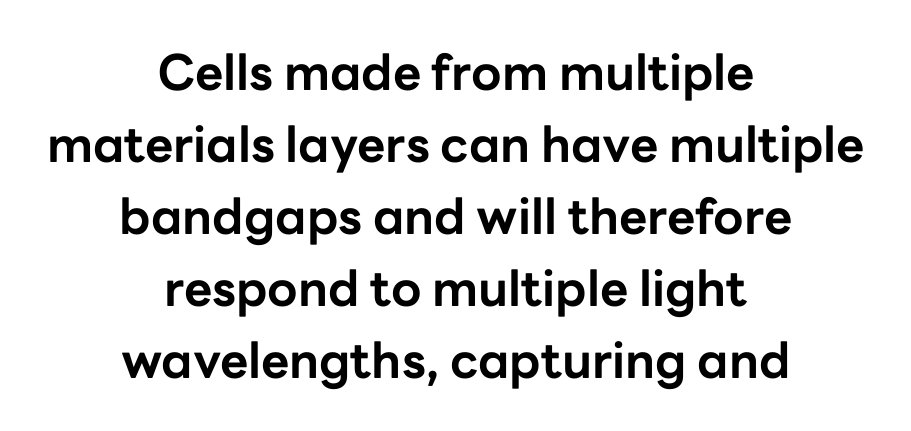
In terms of letterform style, serifs are entirely absent. Heavy, bold letterforms. In terms of posture, this sample is upright. The gap between lines stays unmarked.
